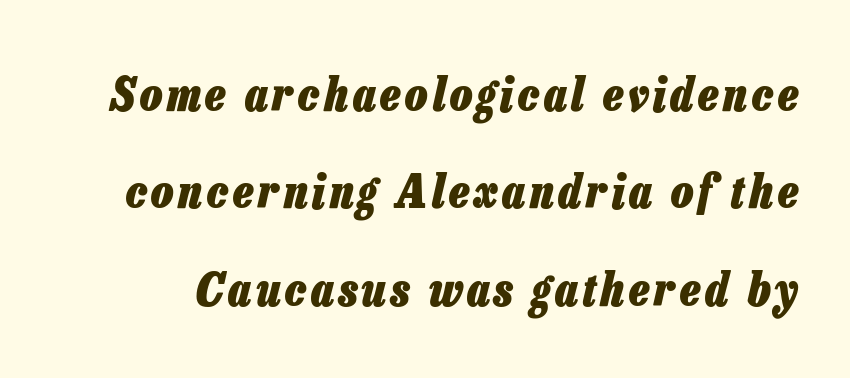
{"italic": "yes", "lean": "right", "slant_degrees": 13, "bold": "yes", "weight": "heavy", "width": "condensed", "stroke_contrast": "low", "x_height": "medium", "monospaced": "no", "underline": "no", "line_spacing": "loose", "line_spacing_ratio": 2.07, "glyph_px": 47}
